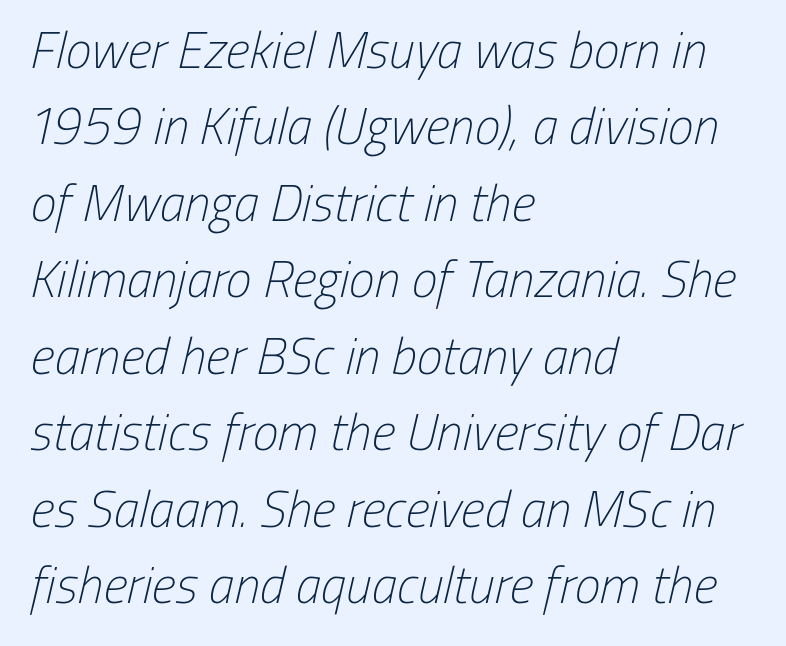
{"serif": "no", "bold": "no", "weight": "light", "width": "condensed", "stroke_contrast": "low", "x_height": "medium", "monospaced": "no", "underline": "no", "align": "left", "line_spacing": "normal", "line_spacing_ratio": 1.47, "letter_spacing": "normal", "letter_spacing_em": 0.0, "glyph_px": 52}
